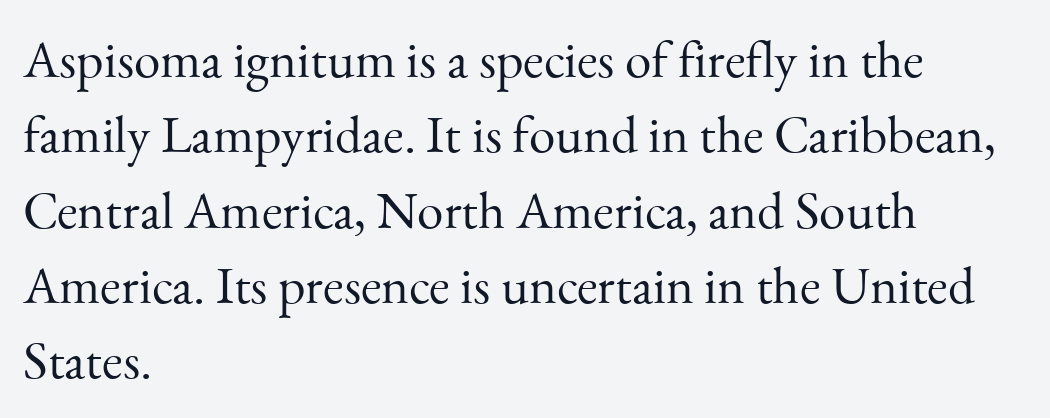
Q: Is the text bold? A: No.
Q: Is the text italic (slanted)? A: No, it is upright.
Q: Is the typeface a serif or a sans-serif typeface? A: Serif.
Q: Is the text underlined? A: No.
Q: How is the paragraph aligned? A: Left-aligned.
Q: Is the spacing between letters normal or unusually wide? A: Normal.
Q: Is the spacing between lines tight, normal or loose? A: Normal.
Q: Width (condensed, normal, or wide)? A: Normal.
Q: Stroke contrast? A: Medium.
Q: x-height? A: Small.
Q: Monospaced? A: No.
